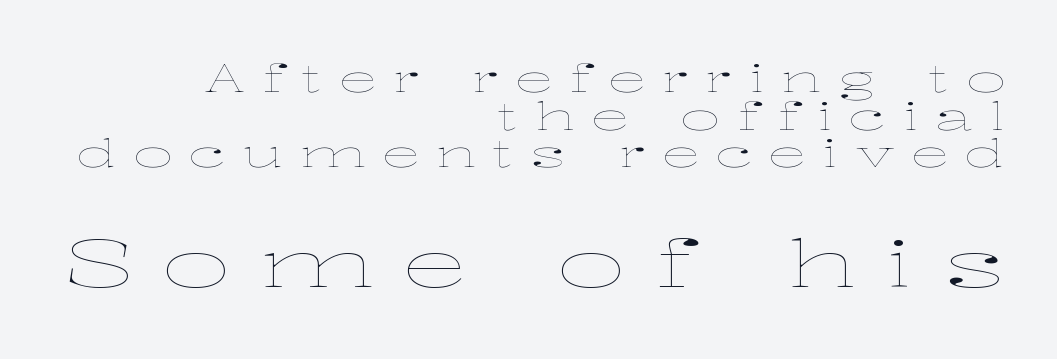
Q: Is the text bold? A: No.
Q: Is the text italic (slanted)? A: No, it is upright.
Q: Is the text underlined? A: No.
Q: How is the paragraph aligned? A: Right-aligned.
Q: Is the spacing between letters normal or unusually wide? A: Unusually wide.
Q: Is the spacing between lines tight, normal or loose? A: Tight.
Q: Which block of text is set in a larger size, the first (top) or the second (bottom)? A: The second (bottom) one.
Q: Width (condensed, normal, or wide)? A: Wide.
Q: Stroke contrast? A: Low.
Q: x-height? A: Medium.
Q: Monospaced? A: No.
